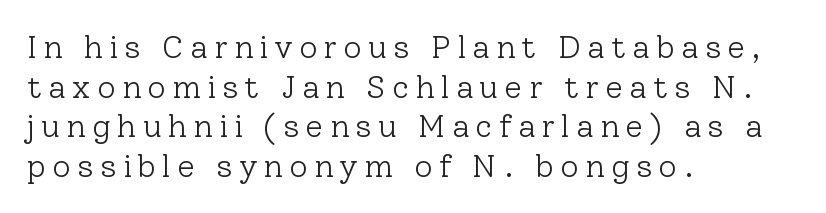
{"serif": "yes", "italic": "no", "bold": "no", "weight": "light", "width": "normal", "stroke_contrast": "low", "x_height": "medium", "monospaced": "no", "underline": "no", "align": "left", "line_spacing_ratio": 1.24, "letter_spacing": "wide", "letter_spacing_em": 0.2, "glyph_px": 32}
